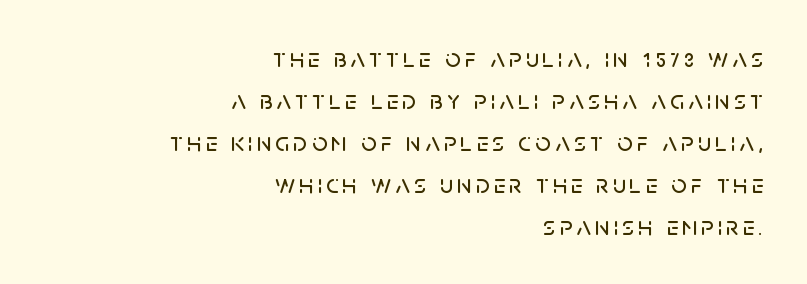
Rendered with straight, roman letterforms. A clean baseline with only descenders dipping below it. The paragraph has a hard right edge and a soft left edge. Summary of vertical rhythm: regular, with standard interline spacing.
